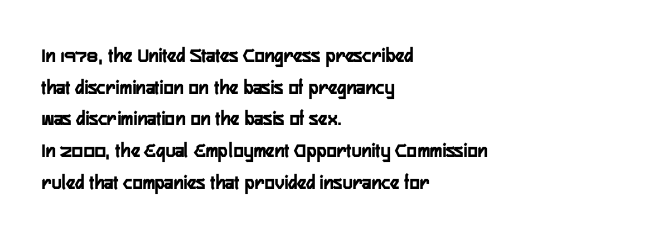
{"italic": "no", "bold": "yes", "underline": "no", "align": "left", "line_spacing": "normal", "line_spacing_ratio": 1.51, "letter_spacing": "normal", "letter_spacing_em": 0.0, "glyph_px": 21}
